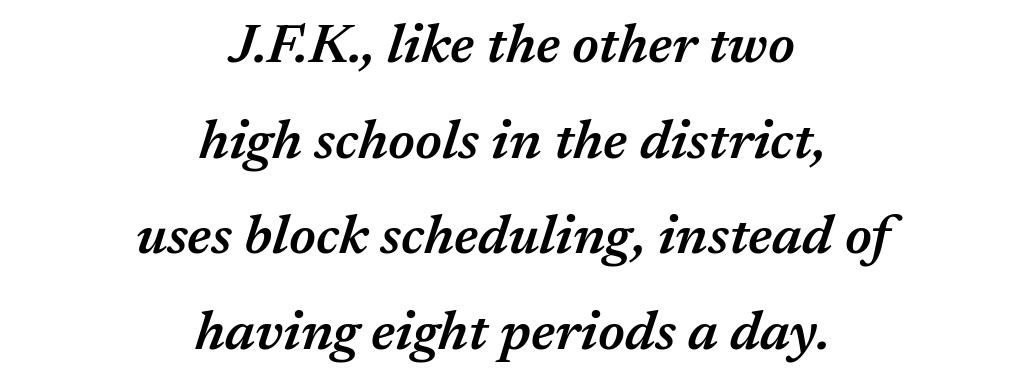
Q: Is the text bold? A: Semi-bold.
Q: Is the text italic (slanted)? A: Yes, it leans right by about 17 degrees.
Q: Is the text underlined? A: No.
Q: How is the paragraph aligned? A: Centered.
Q: Is the spacing between letters normal or unusually wide? A: Normal.
Q: Width (condensed, normal, or wide)? A: Normal.
Q: Stroke contrast? A: Medium.
Q: x-height? A: Medium.
Q: Monospaced? A: No.
